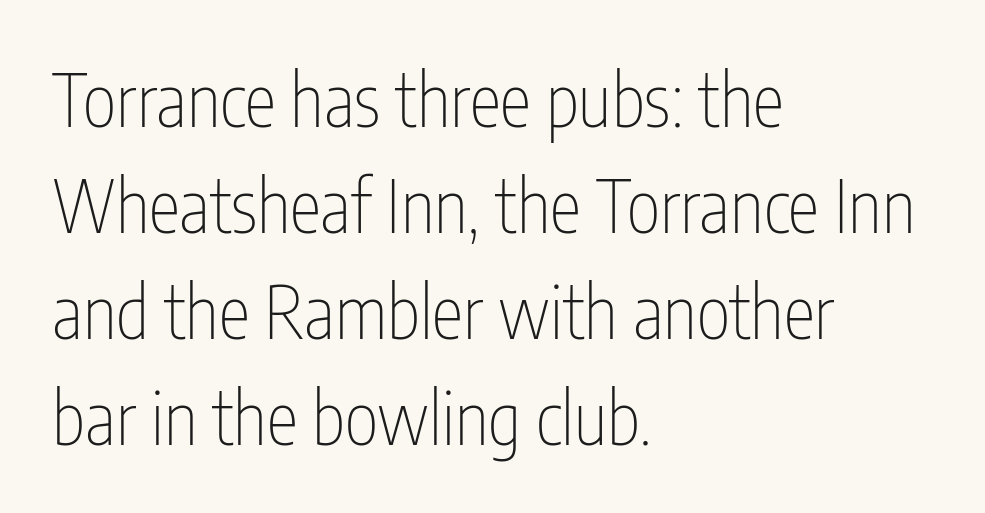
Q: Is the text bold? A: No.
Q: Is the text italic (slanted)? A: No, it is upright.
Q: Is the typeface a serif or a sans-serif typeface? A: Sans-serif.
Q: Is the text underlined? A: No.
Q: How is the paragraph aligned? A: Left-aligned.
Q: Is the spacing between letters normal or unusually wide? A: Normal.
Q: Is the spacing between lines tight, normal or loose? A: Normal.
Q: Width (condensed, normal, or wide)? A: Condensed.
Q: Stroke contrast? A: Low.
Q: x-height? A: Medium.
Q: Monospaced? A: No.
